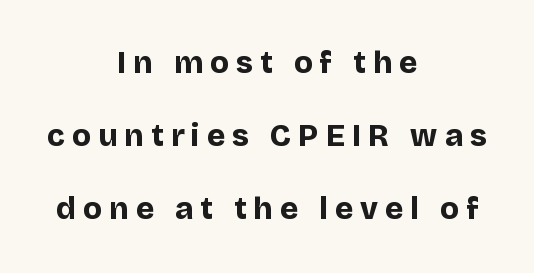
The image shows 31 px bold sans-serif type, upright; set centered, loose line spacing (2.36x), unusually wide letter spacing (+0.23 em), not underlined; low stroke contrast and a large x-height.
